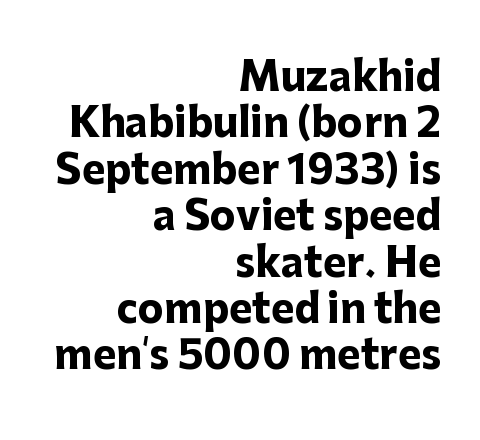
Q: Is the text bold? A: Yes.
Q: Is the text italic (slanted)? A: No, it is upright.
Q: Is the typeface a serif or a sans-serif typeface? A: Sans-serif.
Q: Is the text underlined? A: No.
Q: How is the paragraph aligned? A: Right-aligned.
Q: Is the spacing between letters normal or unusually wide? A: Normal.
Q: Width (condensed, normal, or wide)? A: Normal.
Q: Stroke contrast? A: Low.
Q: x-height? A: Medium.
Q: Monospaced? A: No.
